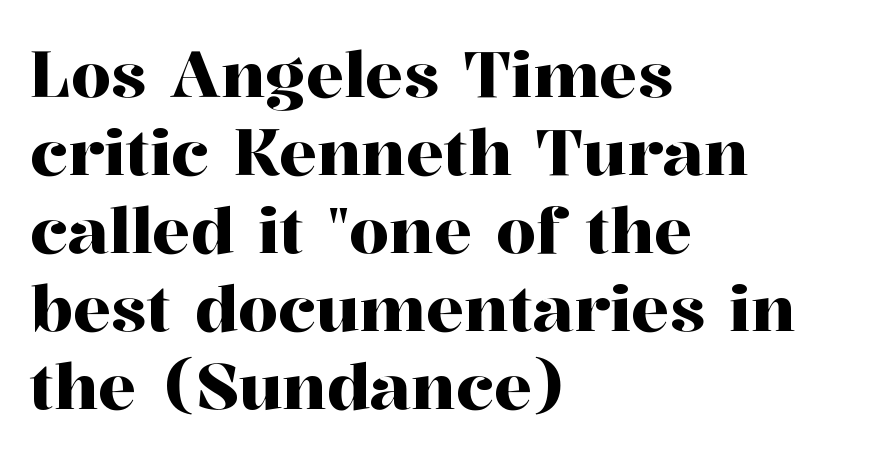
{"serif": "yes", "italic": "no", "width": "normal", "stroke_contrast": "high", "x_height": "medium", "monospaced": "no", "underline": "no", "align": "left", "line_spacing_ratio": 1.22, "letter_spacing": "normal", "letter_spacing_em": 0.0, "glyph_px": 64}
